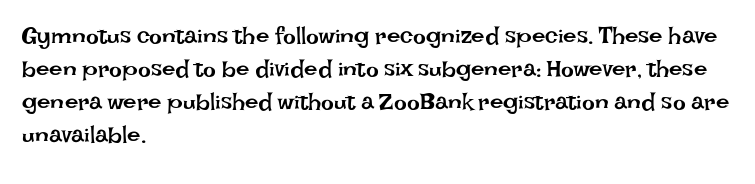
The image shows 24 px text type, upright; set left-aligned, normal line spacing (1.38x), normal letter spacing, not underlined.
